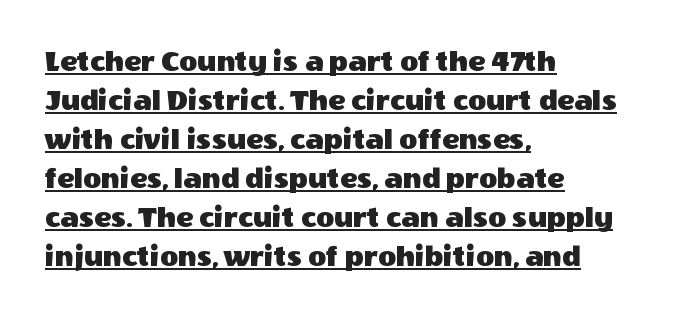
The image shows 31 px sans-serif type, upright; set left-aligned, normal line spacing (1.26x), normal letter spacing, underlined; a large x-height.
